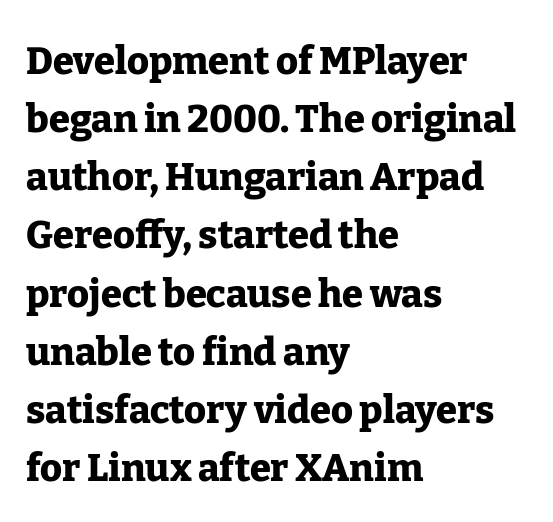
Q: Is the text bold? A: Yes.
Q: Is the text italic (slanted)? A: No, it is upright.
Q: Is the typeface a serif or a sans-serif typeface? A: Serif.
Q: Is the text underlined? A: No.
Q: How is the paragraph aligned? A: Left-aligned.
Q: Is the spacing between letters normal or unusually wide? A: Normal.
Q: Is the spacing between lines tight, normal or loose? A: Normal.
Q: Width (condensed, normal, or wide)? A: Normal.
Q: Stroke contrast? A: Low.
Q: x-height? A: Medium.
Q: Monospaced? A: No.
